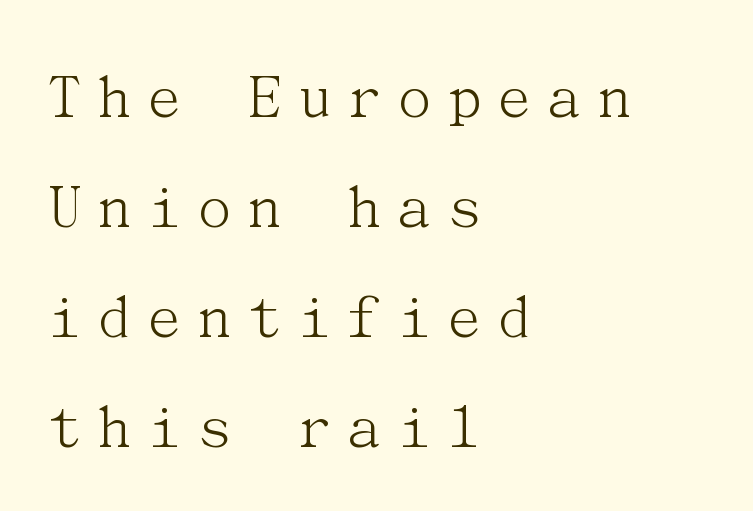
Typeset ragged right — the left edge is the straight one. Each new line begins a customary step beneath the previous one. Italic: no, the glyphs are upright roman. The zone under the glyphs is completely vacant. Classification — serif. Letters have the restrained weight of plain body copy at most.
